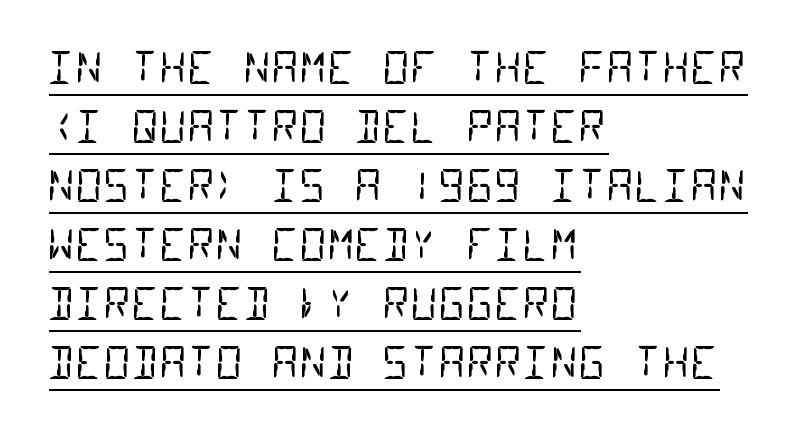
{"serif": "no", "bold": "no", "weight": "regular", "width": "condensed", "stroke_contrast": "low", "x_height": "large", "monospaced": "yes", "underline": "yes", "align": "left", "line_spacing": "normal", "line_spacing_ratio": 1.37, "letter_spacing": "normal", "letter_spacing_em": 0.0, "glyph_px": 43}
